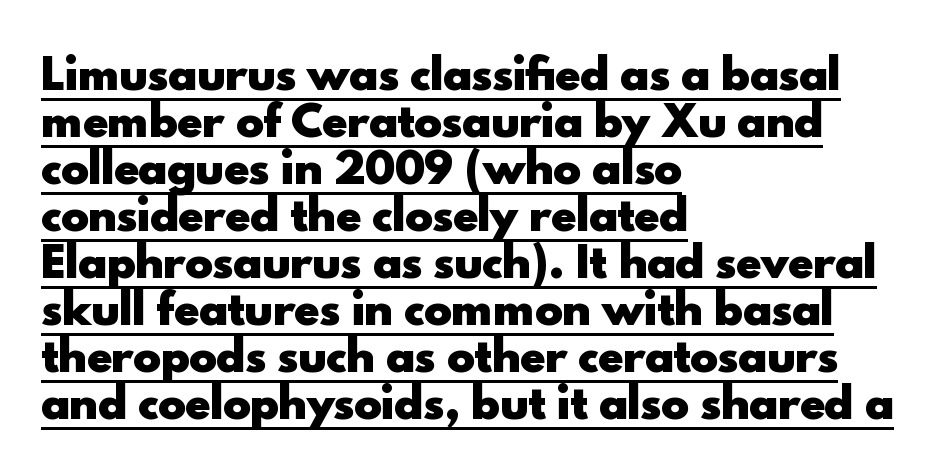
The image shows 42 px heavy sans-serif type, upright; set left-aligned, tight line spacing (1.12x), normal letter spacing, underlined; a small x-height.
